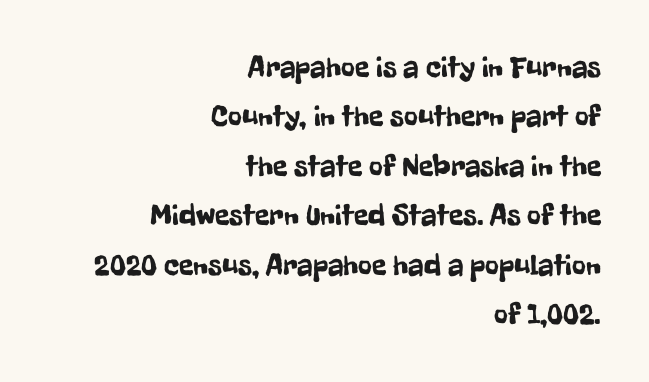
The image shows 30 px condensed sans-serif type, upright; set right-aligned, normal line spacing (1.65x), normal letter spacing, not underlined; low stroke contrast and a medium x-height.
